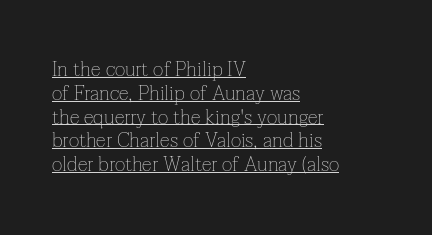
The image shows 20 px text type, upright; set left-aligned, line spacing 1.19x, normal letter spacing, underlined.
